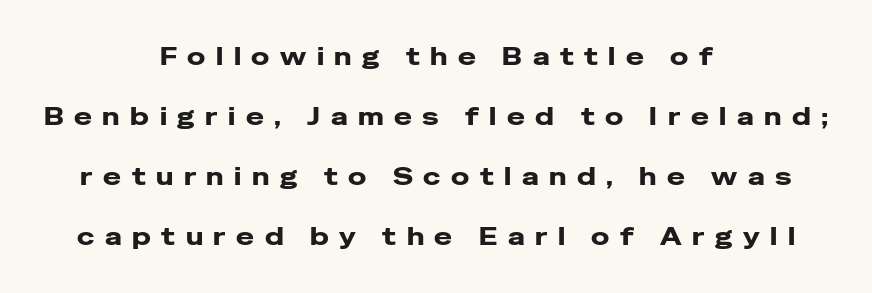
Q: Is the text bold? A: Yes.
Q: Is the text italic (slanted)? A: No, it is upright.
Q: Is the text underlined? A: No.
Q: How is the paragraph aligned? A: Centered.
Q: Is the spacing between letters normal or unusually wide? A: Unusually wide.
Q: Is the spacing between lines tight, normal or loose? A: Loose.
